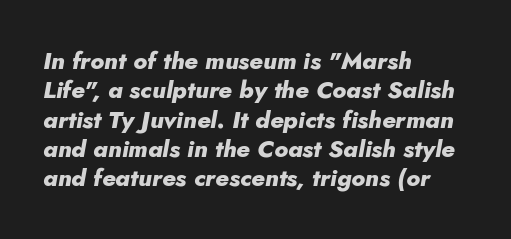
Slanted lettering throughout. Does extra space separate the letters? No, they use regular spacing. Is the block centered? No — it sits flush against the left margin. Nobody drew a line under any word here. Does the weight exceed regular? Yes, all the way to bold.
